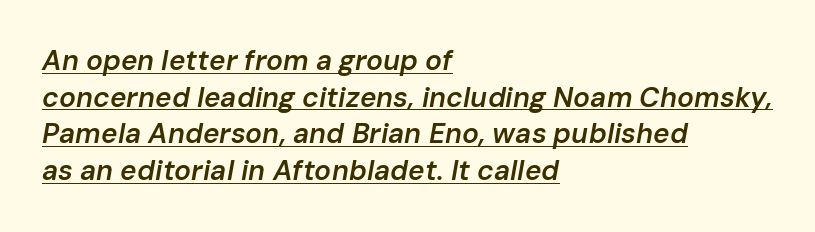
Q: Is the text bold? A: Semi-bold.
Q: Is the text italic (slanted)? A: Yes, it leans right by about 10 degrees.
Q: Is the text underlined? A: Yes.
Q: How is the paragraph aligned? A: Left-aligned.
Q: Is the spacing between letters normal or unusually wide? A: Normal.
Q: Is the spacing between lines tight, normal or loose? A: Normal.
Q: Width (condensed, normal, or wide)? A: Normal.
Q: Stroke contrast? A: Low.
Q: x-height? A: Medium.
Q: Monospaced? A: No.
